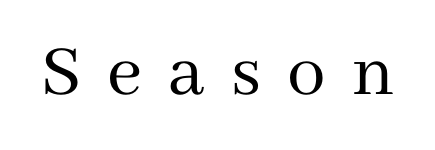
Q: Is the text bold? A: No.
Q: Is the text italic (slanted)? A: No, it is upright.
Q: Is the typeface a serif or a sans-serif typeface? A: Serif.
Q: Is the text underlined? A: No.
Q: Is the spacing between letters normal or unusually wide? A: Unusually wide.
Q: Width (condensed, normal, or wide)? A: Normal.
Q: Stroke contrast? A: Medium.
Q: x-height? A: Medium.
Q: Monospaced? A: No.
